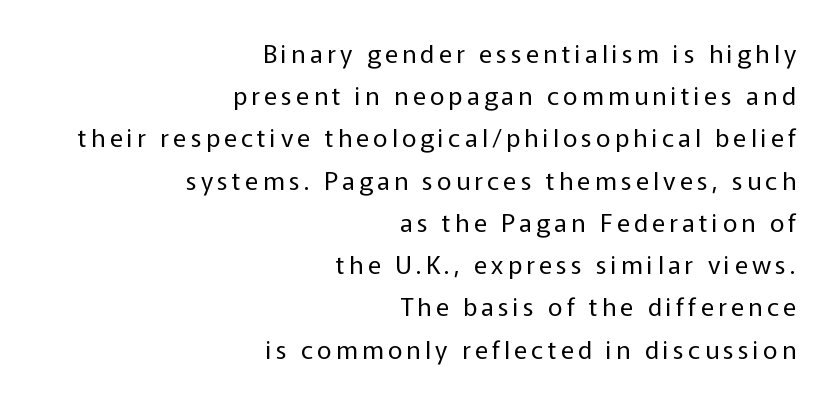
The image shows 25 px text type, upright; set right-aligned, normal line spacing (1.69x), not underlined.
